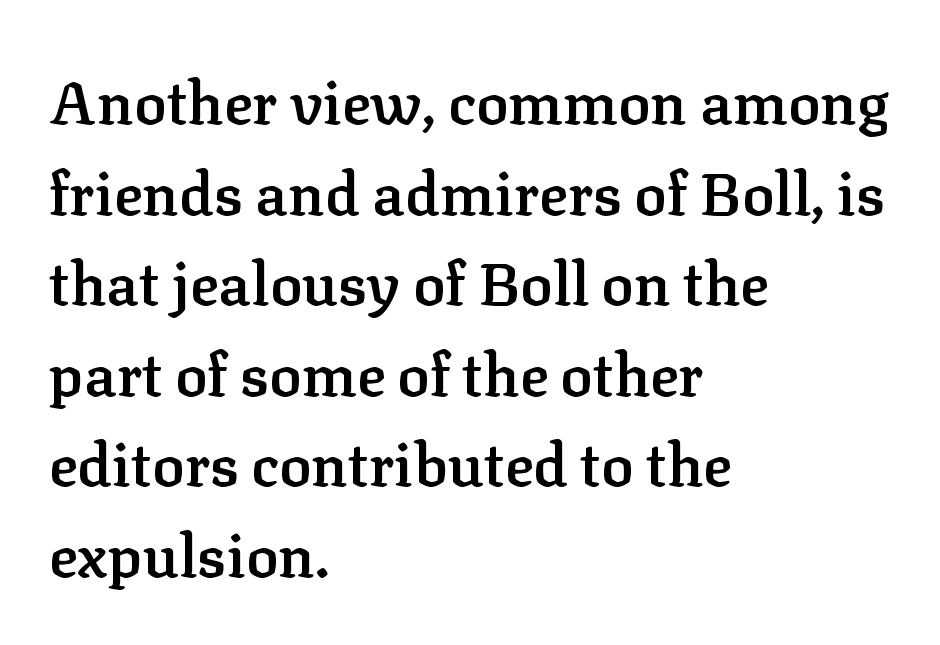
These lines keep a tight, regular rhythm from letter to letter. On the weight axis this lands at semibold, roughly 600. A roman cut, with each character standing at attention. Left-aligned paragraph, ragged on the right. The rendering uses a moderate line-height, typical for paragraphs. The face used here is proportionally spaced, like ordinary book or web type.
